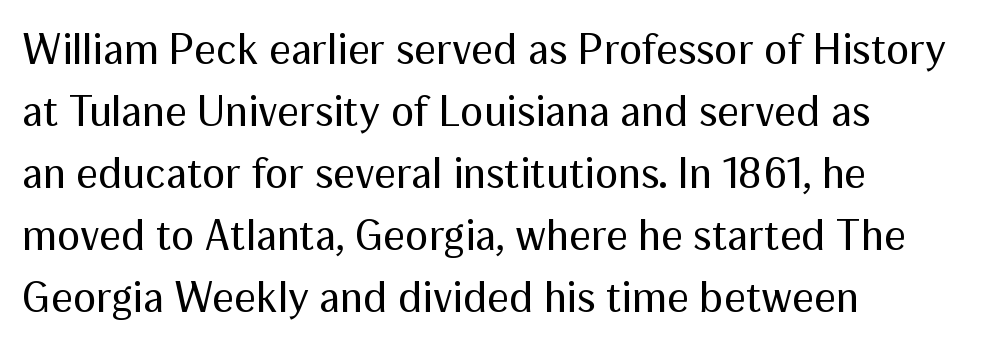
The typesetter chose a ragged-right arrangement here. Examine the stroke ends and you'll find no serifs. Words float on clear page, feet unadorned. The letters stand upright; this is a roman face. Heaviness? Minimal to ordinary, like unemphasized prose.
